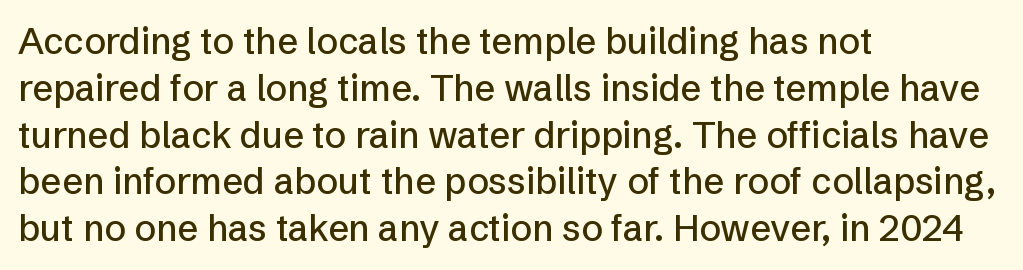
Q: Is the text italic (slanted)? A: No, it is upright.
Q: Is the typeface a serif or a sans-serif typeface? A: Sans-serif.
Q: Is the text underlined? A: No.
Q: How is the paragraph aligned? A: Left-aligned.
Q: Is the spacing between letters normal or unusually wide? A: Normal.
Q: Is the spacing between lines tight, normal or loose? A: Normal.
Q: Width (condensed, normal, or wide)? A: Normal.
Q: Stroke contrast? A: Low.
Q: x-height? A: Medium.
Q: Monospaced? A: No.
